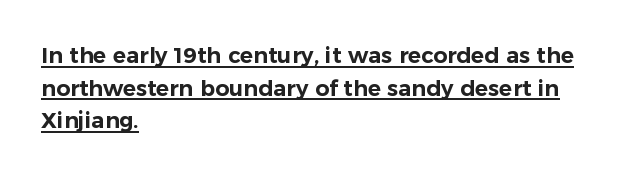
Q: Is the text italic (slanted)? A: No, it is upright.
Q: Is the text underlined? A: Yes.
Q: How is the paragraph aligned? A: Left-aligned.
Q: Is the spacing between letters normal or unusually wide? A: Normal.
Q: Is the spacing between lines tight, normal or loose? A: Normal.
